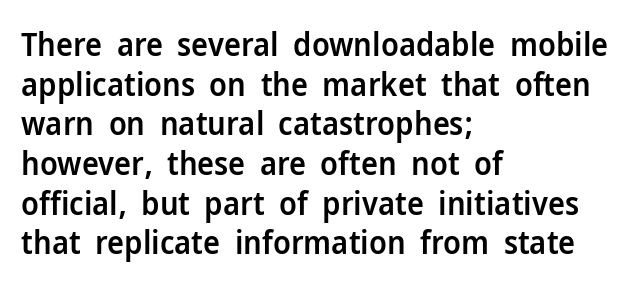
Q: Is the text bold? A: Semi-bold.
Q: Is the text italic (slanted)? A: No, it is upright.
Q: Is the typeface a serif or a sans-serif typeface? A: Sans-serif.
Q: Is the text underlined? A: No.
Q: How is the paragraph aligned? A: Left-aligned.
Q: Is the spacing between letters normal or unusually wide? A: Normal.
Q: Width (condensed, normal, or wide)? A: Normal.
Q: Stroke contrast? A: Low.
Q: x-height? A: Medium.
Q: Monospaced? A: No.
